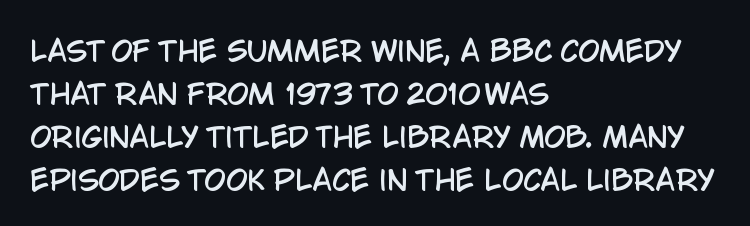
Q: Is the text italic (slanted)? A: No, it is upright.
Q: Is the typeface a serif or a sans-serif typeface? A: Sans-serif.
Q: Is the text underlined? A: No.
Q: How is the paragraph aligned? A: Left-aligned.
Q: Is the spacing between letters normal or unusually wide? A: Normal.
Q: Is the spacing between lines tight, normal or loose? A: Normal.
Q: Width (condensed, normal, or wide)? A: Condensed.
Q: Stroke contrast? A: Low.
Q: x-height? A: Large.
Q: Monospaced? A: No.
